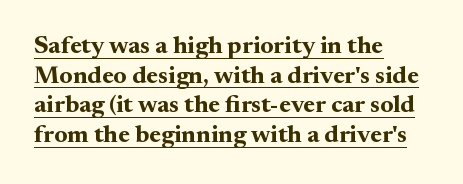
Q: Is the text bold? A: Yes.
Q: Is the text italic (slanted)? A: No, it is upright.
Q: Is the text underlined? A: Yes.
Q: How is the paragraph aligned? A: Left-aligned.
Q: Is the spacing between letters normal or unusually wide? A: Normal.
